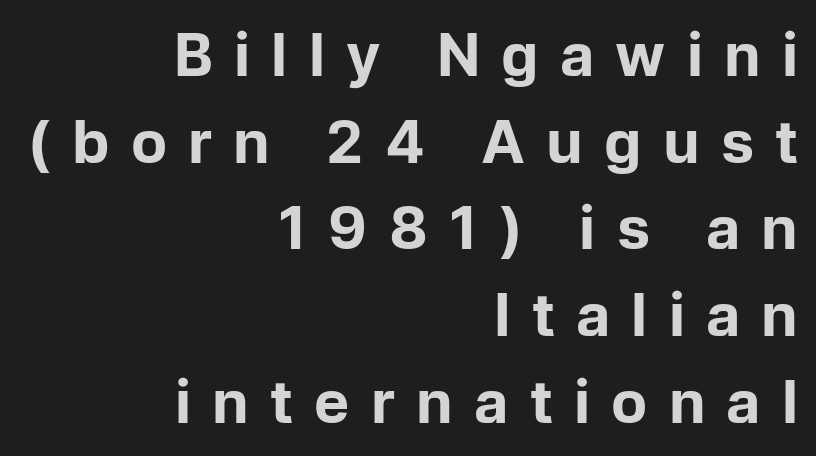
{"serif": "no", "italic": "no", "bold": "yes", "weight": "bold", "width": "normal", "stroke_contrast": "low", "x_height": "medium", "monospaced": "no", "underline": "no", "align": "right", "line_spacing": "normal", "line_spacing_ratio": 1.47, "letter_spacing": "wide", "letter_spacing_em": 0.36, "glyph_px": 59}
